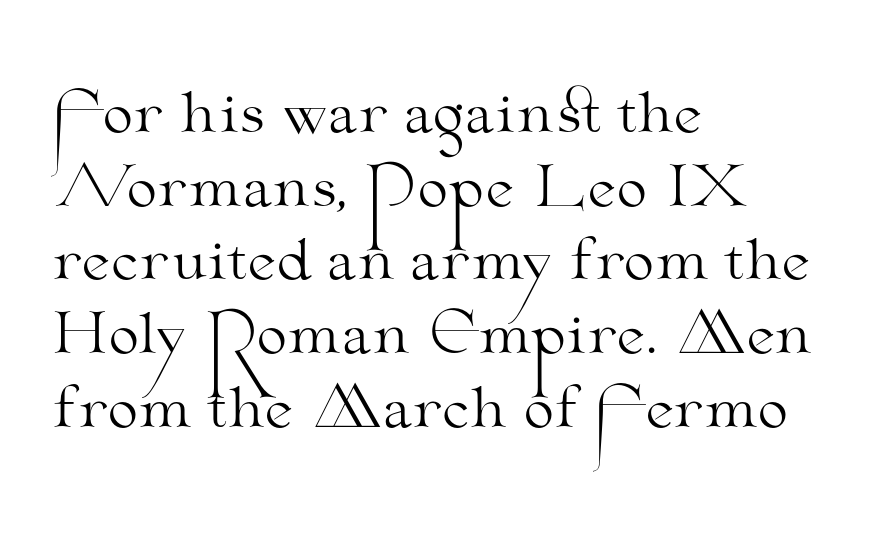
Q: Is the text bold? A: No.
Q: Is the text italic (slanted)? A: No, it is upright.
Q: Is the typeface a serif or a sans-serif typeface? A: Serif.
Q: Is the text underlined? A: No.
Q: How is the paragraph aligned? A: Left-aligned.
Q: Is the spacing between letters normal or unusually wide? A: Normal.
Q: Is the spacing between lines tight, normal or loose? A: Normal.
Q: Width (condensed, normal, or wide)? A: Wide.
Q: Stroke contrast? A: Medium.
Q: x-height? A: Small.
Q: Monospaced? A: No.
